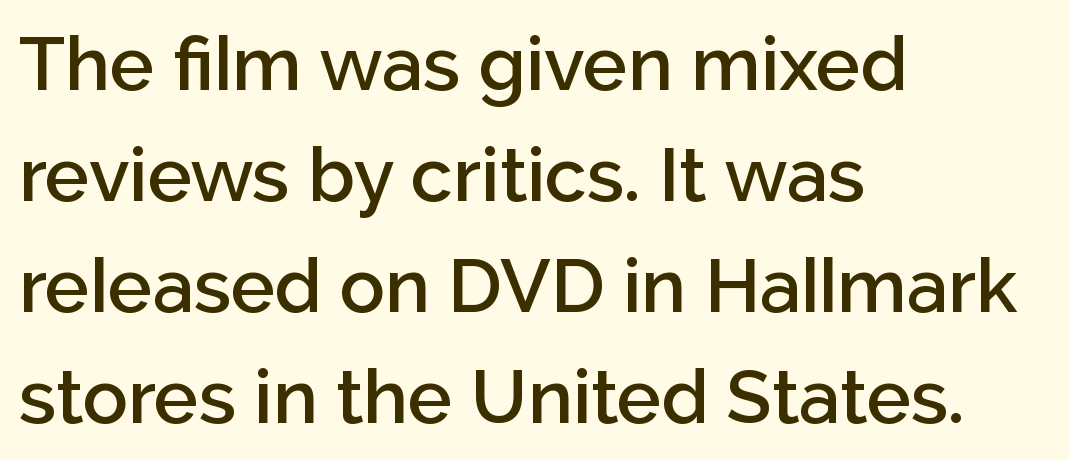
The image shows 75 px semibold sans-serif type, upright; set left-aligned, normal line spacing (1.48x), normal letter spacing, not underlined; low stroke contrast and a medium x-height.
